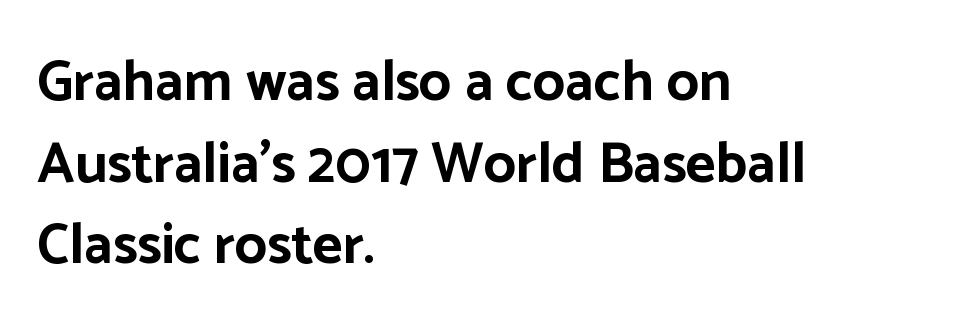
Q: Is the text bold? A: Yes.
Q: Is the text italic (slanted)? A: No, it is upright.
Q: Is the typeface a serif or a sans-serif typeface? A: Sans-serif.
Q: Is the text underlined? A: No.
Q: How is the paragraph aligned? A: Left-aligned.
Q: Is the spacing between letters normal or unusually wide? A: Normal.
Q: Is the spacing between lines tight, normal or loose? A: Normal.
Q: Width (condensed, normal, or wide)? A: Normal.
Q: Stroke contrast? A: Low.
Q: x-height? A: Medium.
Q: Monospaced? A: No.
